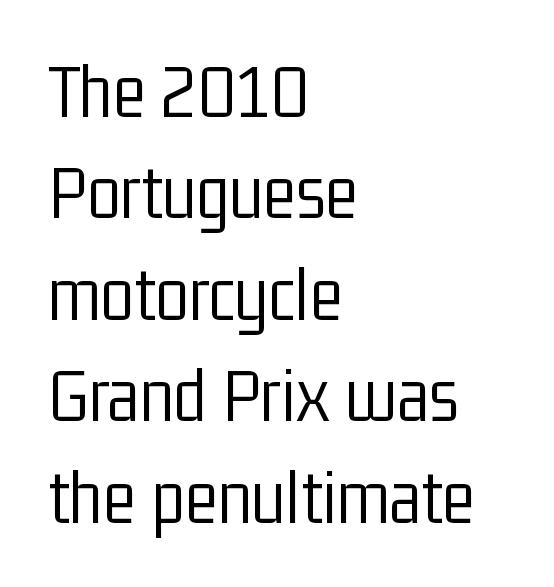
Observe the absence of serifs on each vertical stroke in this sample. You could not count columns in this text — the font is proportionally spaced. The line-height multiplier appears to be the usual default. Weight: not bold — regular or lighter. Tracking here is standard; glyphs follow each other at the usual distance. These lines are set flush left with a ragged right edge.
